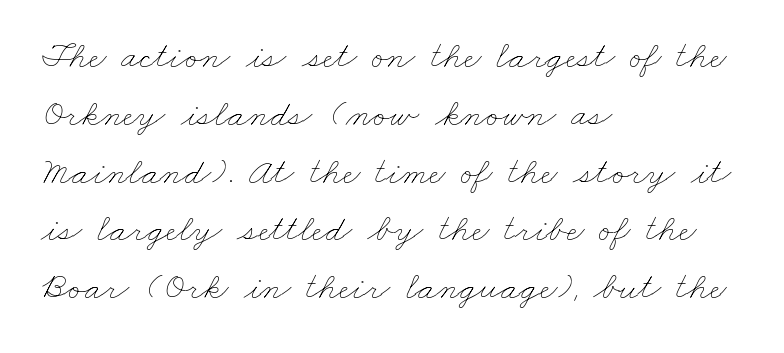
Q: Is the text bold? A: No.
Q: Is the text underlined? A: No.
Q: How is the paragraph aligned? A: Left-aligned.
Q: Is the spacing between letters normal or unusually wide? A: Normal.
Q: Is the spacing between lines tight, normal or loose? A: Normal.
Q: Width (condensed, normal, or wide)? A: Wide.
Q: Stroke contrast? A: Low.
Q: x-height? A: Small.
Q: Monospaced? A: No.
